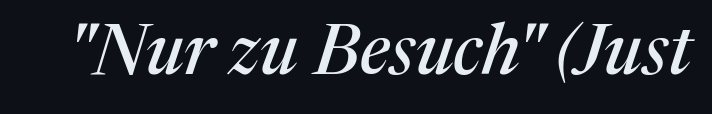
Serif or sans? Serif — the stroke terminals have little feet. What stands out about the letter spacing? Nothing — it is the standard amount. These lines are rendered in a variable-pitch font. The rendering applies a slant to the glyphs. Underlining? Definitely not there.
